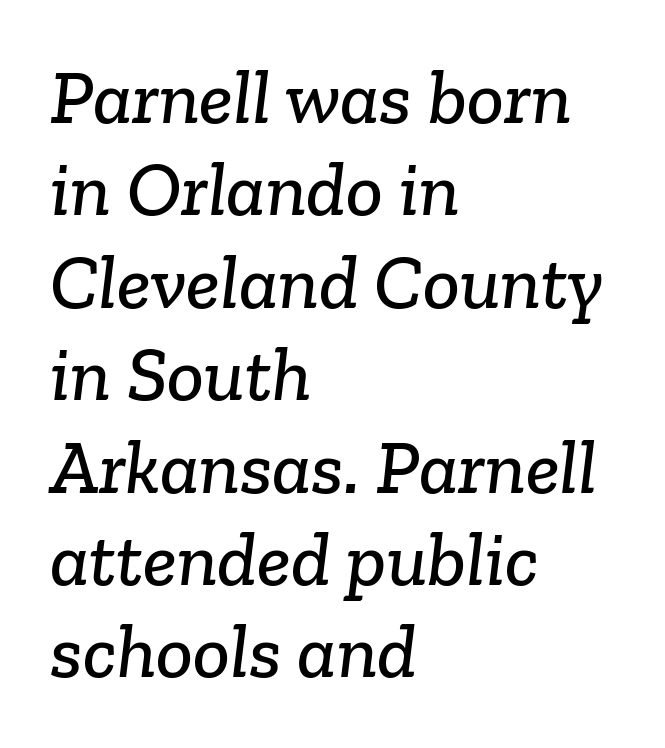
Q: Is the typeface a serif or a sans-serif typeface? A: Serif.
Q: Is the text underlined? A: No.
Q: How is the paragraph aligned? A: Left-aligned.
Q: Is the spacing between letters normal or unusually wide? A: Normal.
Q: Width (condensed, normal, or wide)? A: Normal.
Q: Stroke contrast? A: Low.
Q: x-height? A: Medium.
Q: Monospaced? A: No.
